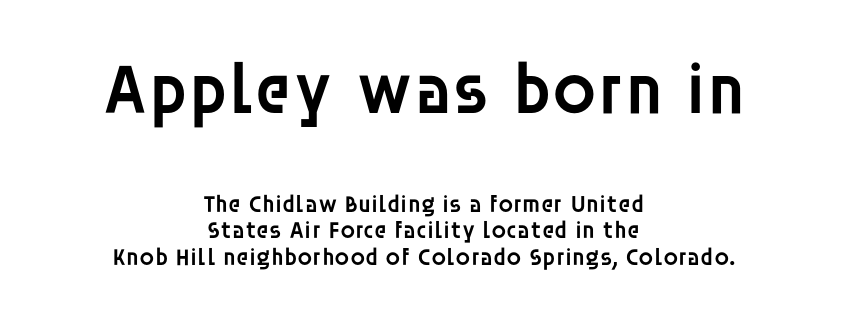
The image shows 72 px semibold sans-serif type, upright; set centered, tight line spacing (1.1x), normal letter spacing, not underlined; the first (top) block is 3.0x larger; low stroke contrast and a large x-height.
